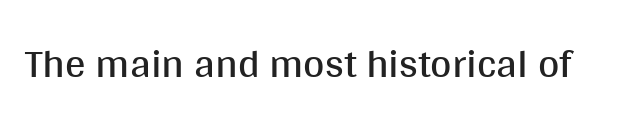
The image shows 41 px regular-weight sans-serif type, upright; set normal letter spacing, not underlined; medium stroke contrast and a large x-height.
